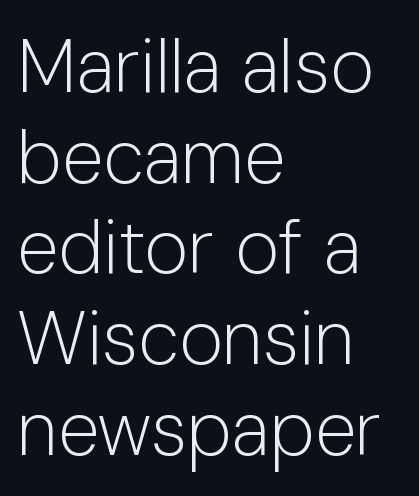
Q: Is the text bold? A: No.
Q: Is the text italic (slanted)? A: No, it is upright.
Q: Is the typeface a serif or a sans-serif typeface? A: Sans-serif.
Q: Is the text underlined? A: No.
Q: How is the paragraph aligned? A: Left-aligned.
Q: Is the spacing between letters normal or unusually wide? A: Normal.
Q: Width (condensed, normal, or wide)? A: Normal.
Q: Stroke contrast? A: Low.
Q: x-height? A: Medium.
Q: Monospaced? A: No.
